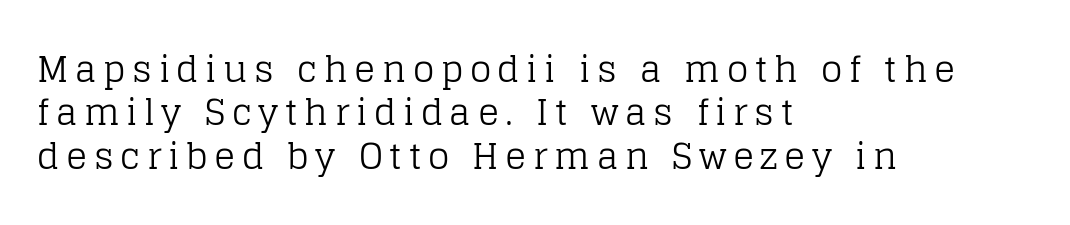
Q: Is the text bold? A: No.
Q: Is the text italic (slanted)? A: No, it is upright.
Q: Is the typeface a serif or a sans-serif typeface? A: Serif.
Q: Is the text underlined? A: No.
Q: How is the paragraph aligned? A: Left-aligned.
Q: Width (condensed, normal, or wide)? A: Normal.
Q: Stroke contrast? A: Low.
Q: x-height? A: Large.
Q: Monospaced? A: No.
